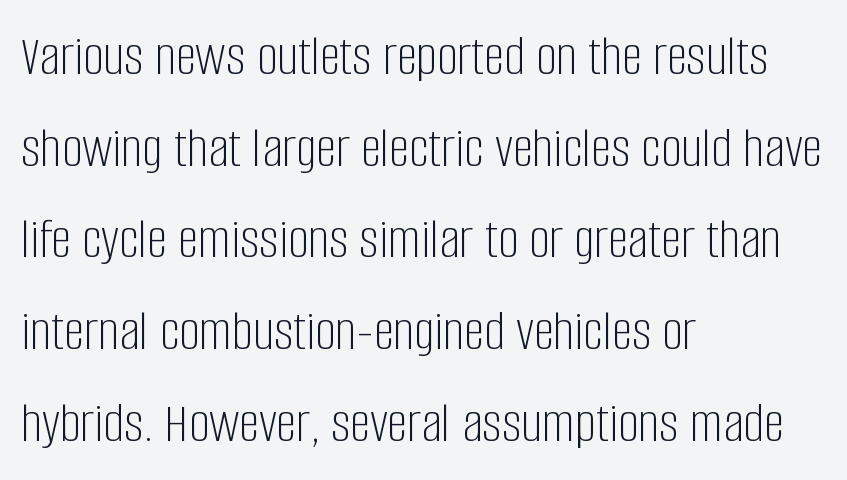
The image shows 58 px light, condensed sans-serif type, upright; set left-aligned, normal line spacing (1.58x), normal letter spacing, not underlined; low stroke contrast and a large x-height.
